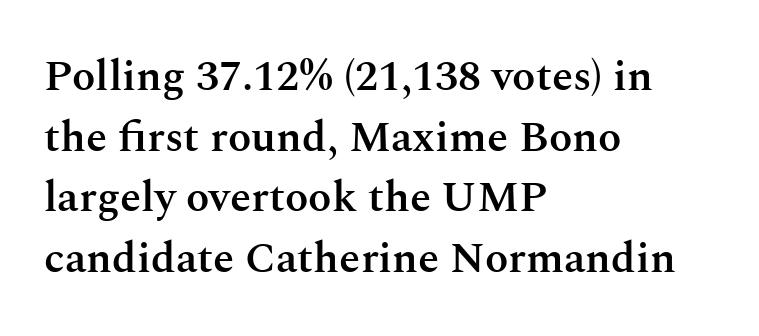
{"serif": "yes", "italic": "no", "bold": "semi", "weight": "semibold", "width": "normal", "stroke_contrast": "medium", "x_height": "medium", "monospaced": "no", "underline": "no", "align": "left", "line_spacing": "normal", "line_spacing_ratio": 1.41, "letter_spacing": "normal", "letter_spacing_em": 0.0, "glyph_px": 43}
